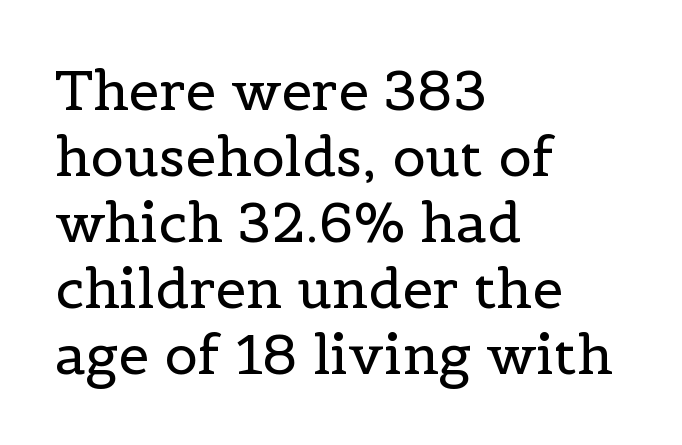
The image shows 55 px regular-weight serif type, upright; set left-aligned, line spacing 1.2x, normal letter spacing, not underlined; a medium x-height.
